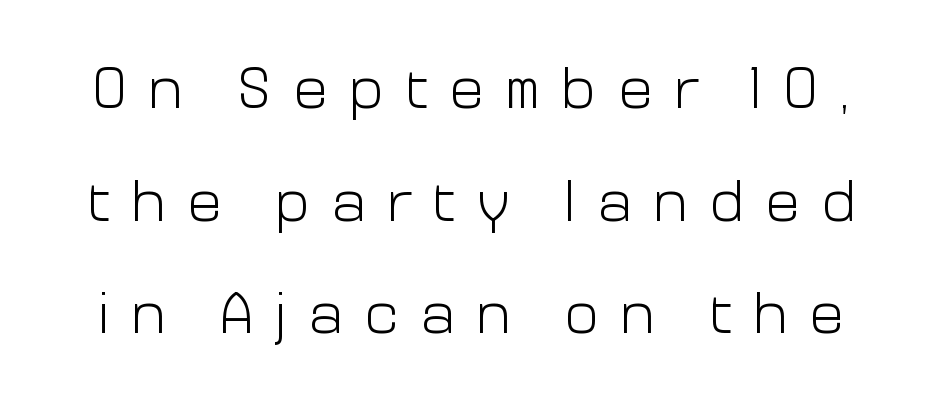
The image shows 59 px light sans-serif type, upright; set loose line spacing (1.91x), unusually wide letter spacing (+0.35 em), not underlined; low stroke contrast and a medium x-height.
